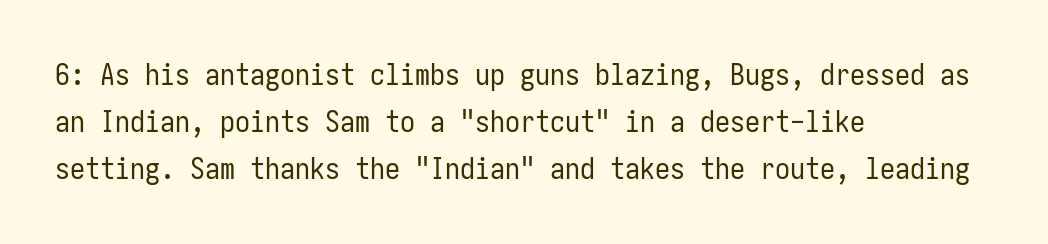
{"serif": "no", "italic": "no", "bold": "no", "weight": "regular", "width": "condensed", "stroke_contrast": "low", "x_height": "medium", "underline": "no", "align": "left", "line_spacing": "normal", "line_spacing_ratio": 1.57, "letter_spacing": "normal", "letter_spacing_em": 0.0, "glyph_px": 30}
